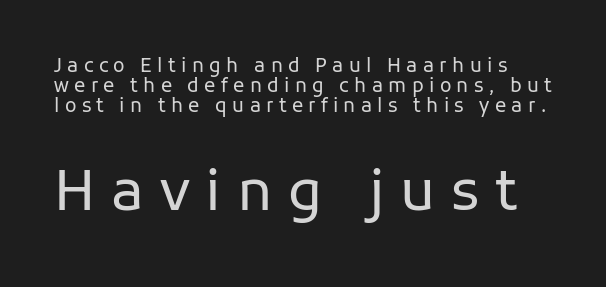
Each stroke keeps to a modest, everyday thickness or less. Does the lettering tilt? It doesn't — this is upright. To sum up the face: it is a sans, with no serifs. If you squint, the bottom block still reads clearly — it's the larger of the two. The letterforms stand isolated, each surrounded by extra space. Compared with typical paragraphs, the rows here are closer together.
